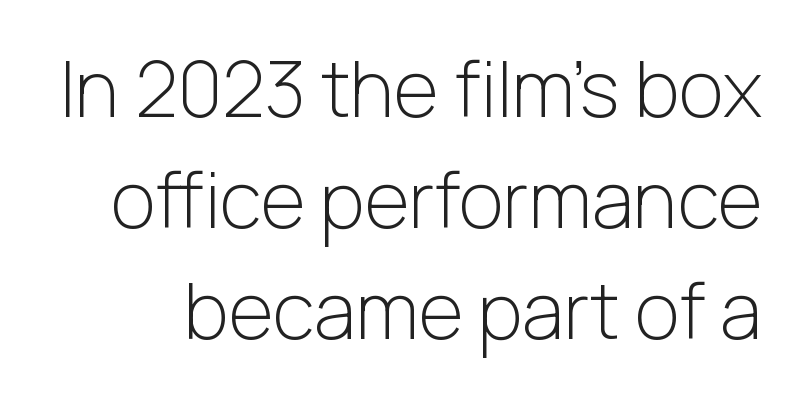
{"serif": "no", "italic": "no", "bold": "no", "weight": "light", "width": "normal", "stroke_contrast": "low", "x_height": "medium", "monospaced": "no", "underline": "no", "line_spacing": "normal", "line_spacing_ratio": 1.44, "letter_spacing": "normal", "letter_spacing_em": 0.0, "glyph_px": 77}
